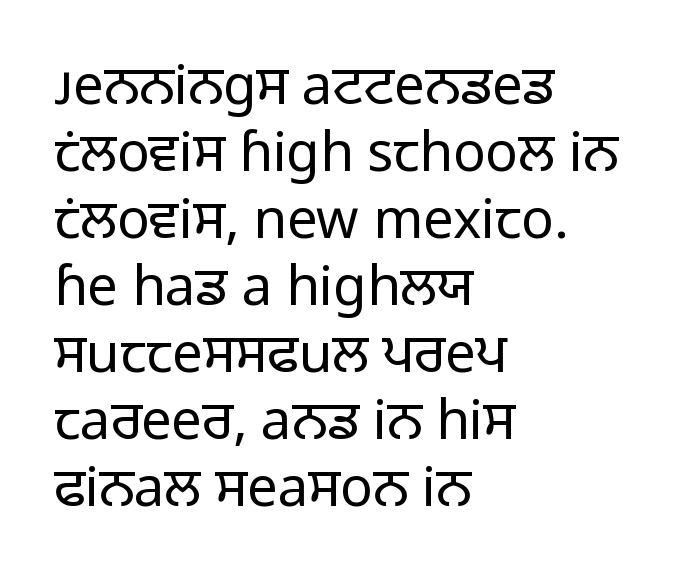
{"serif": "no", "italic": "no", "bold": "no", "weight": "regular", "width": "normal", "stroke_contrast": "low", "x_height": "medium", "monospaced": "no", "underline": "no", "align": "left", "line_spacing_ratio": 1.24, "letter_spacing": "normal", "letter_spacing_em": 0.0, "glyph_px": 54}
